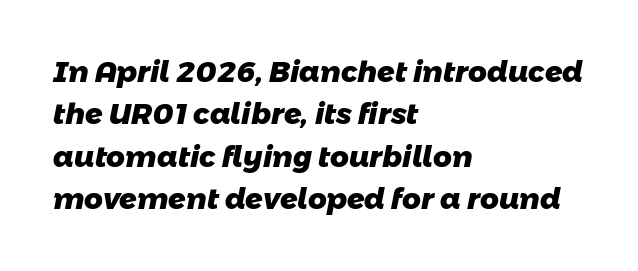
Stroke thickness is high; the sample reads as a true bold. The passage shown is typeset with a sans-serif family. What stands out about the letter spacing? Nothing — it is the standard amount. The ragged edge is on the right, which tells us the setting is flush left. This sample keeps an unexceptional amount of space between lines.
